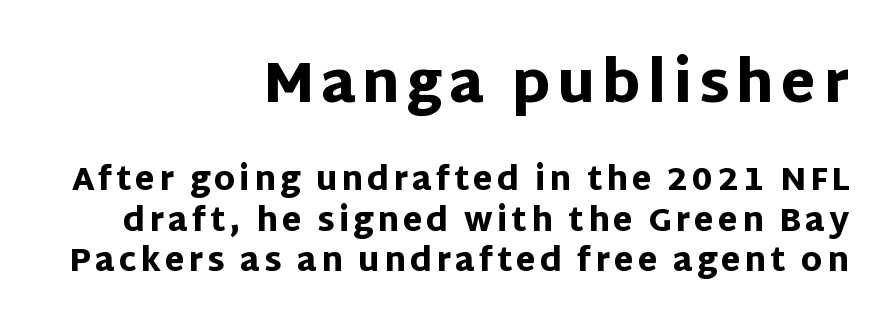
Q: Is the text bold? A: Yes.
Q: Is the text italic (slanted)? A: No, it is upright.
Q: Is the typeface a serif or a sans-serif typeface? A: Sans-serif.
Q: Is the text underlined? A: No.
Q: How is the paragraph aligned? A: Right-aligned.
Q: Is the spacing between lines tight, normal or loose? A: Normal.
Q: Which block of text is set in a larger size, the first (top) or the second (bottom)? A: The first (top) one.
Q: Width (condensed, normal, or wide)? A: Normal.
Q: Stroke contrast? A: Low.
Q: x-height? A: Large.
Q: Monospaced? A: No.
